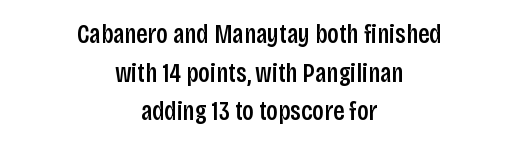
Underline: absent. The letters stand straight up with perfectly vertical stems. The tracking reads as untouched default to a designer's eye. The lines sit at an ordinary, default distance from one another.
